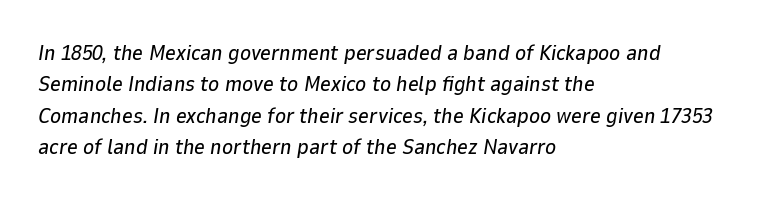
Quick note: underline off. Italic: yes, the glyphs are oblique. Observe the ordinary spacing: letters are neighbours, not strangers. Notice how the passage keeps a crisp vertical edge on the left only. The space between consecutive lines is moderate.
